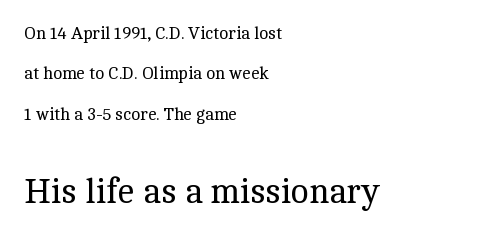
The paragraph has a hard left edge and a soft right edge. Top chunk: small. Bottom chunk: large. Summary of weight: not heavy and not bold. The baseline area is clear. Note the varied advance widths — an 'i' is clearly narrower than an 'm'.
